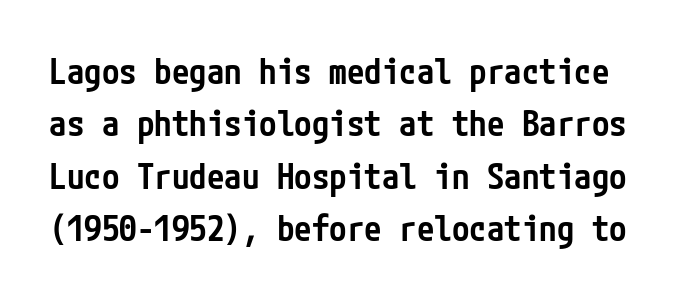
The image shows 35 px semibold, condensed sans-serif type, upright; set normal line spacing (1.5x), normal letter spacing, not underlined; low stroke contrast and a medium x-height.
